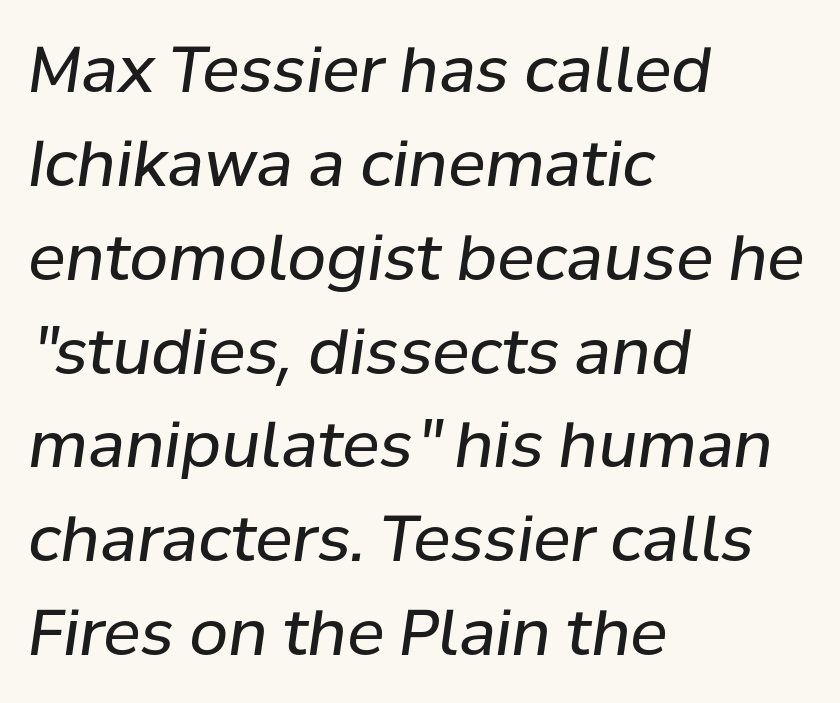
The image shows 63 px regular-weight type, italic (leaning right); set left-aligned, normal line spacing (1.49x), normal letter spacing, not underlined; low stroke contrast and a medium x-height.
